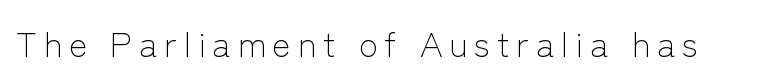
The font is comparable to plain body text, perhaps lighter. Descenders hang freely into open space. The text was rendered using a sans face with plain stroke endings. Character widths vary here, with narrow letters taking less room than wide ones.
